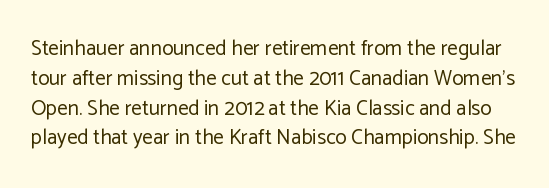
{"italic": "no", "bold": "no", "underline": "no", "line_spacing": "normal", "line_spacing_ratio": 1.42, "letter_spacing": "normal", "letter_spacing_em": 0.0, "glyph_px": 21}
